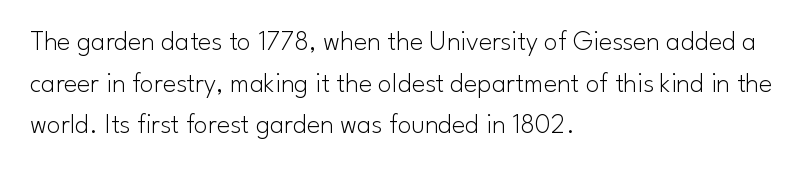
The image shows 28 px light sans-serif type, upright; set left-aligned, normal line spacing (1.49x), normal letter spacing, not underlined; low stroke contrast and a small x-height.
